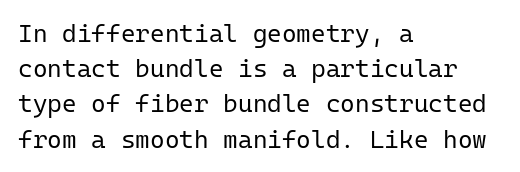
{"italic": "no", "bold": "no", "underline": "no", "align": "left", "line_spacing": "normal", "line_spacing_ratio": 1.41, "letter_spacing": "normal", "letter_spacing_em": 0.0, "glyph_px": 25}
